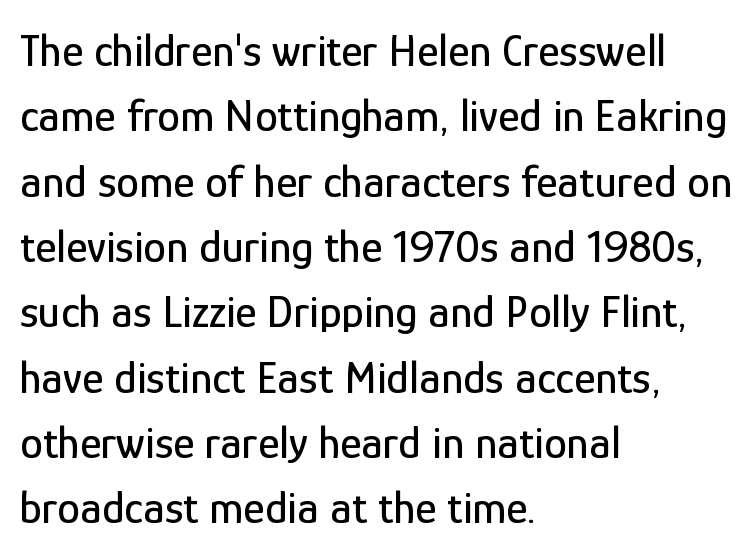
The image shows 46 px condensed sans-serif type, upright; set left-aligned, normal line spacing (1.42x), normal letter spacing, not underlined; low stroke contrast and a medium x-height.
